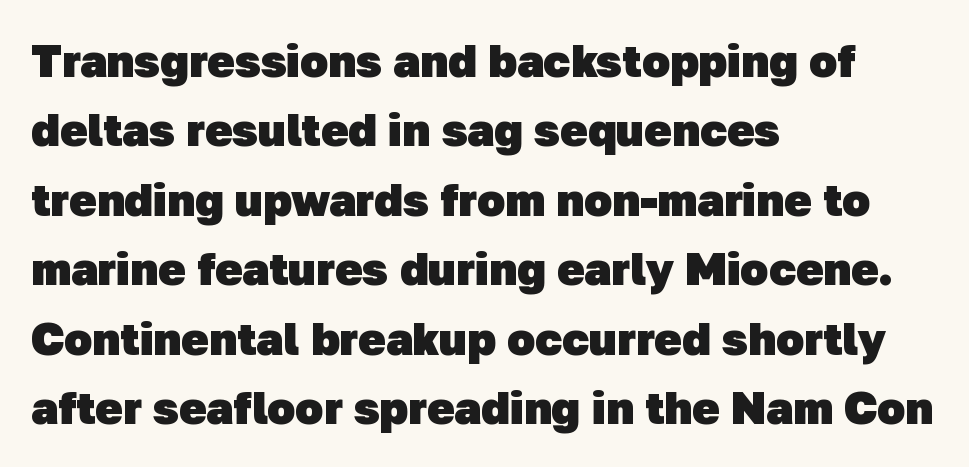
The image shows 46 px heavy sans-serif type; set left-aligned, normal line spacing (1.51x), normal letter spacing, not underlined; low stroke contrast and a medium x-height.
